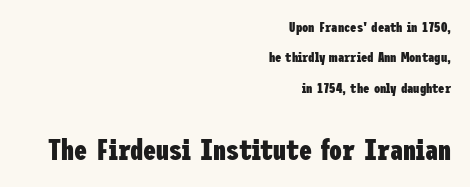
Q: Is the text bold? A: Yes.
Q: Is the text italic (slanted)? A: No, it is upright.
Q: Is the typeface a serif or a sans-serif typeface? A: Sans-serif.
Q: Is the text underlined? A: No.
Q: How is the paragraph aligned? A: Right-aligned.
Q: Is the spacing between letters normal or unusually wide? A: Normal.
Q: Is the spacing between lines tight, normal or loose? A: Loose.
Q: Which block of text is set in a larger size, the first (top) or the second (bottom)? A: The second (bottom) one.
Q: Width (condensed, normal, or wide)? A: Condensed.
Q: Stroke contrast? A: Low.
Q: x-height? A: Medium.
